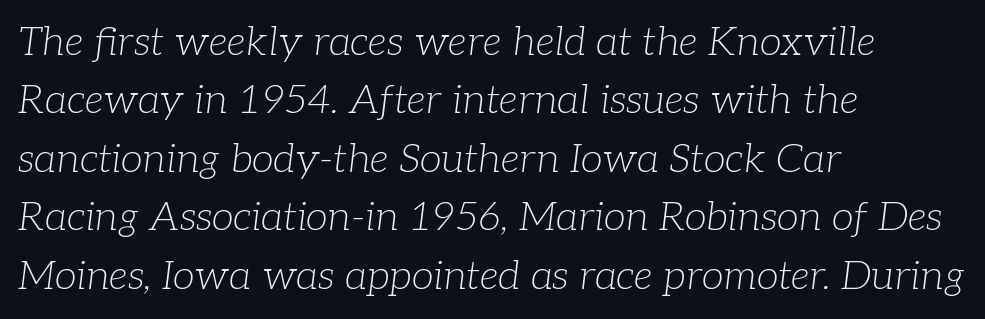
The image shows 40 px light serif type, italic (leaning right); set left-aligned, normal line spacing (1.46x), normal letter spacing, not underlined; low stroke contrast and a medium x-height.
